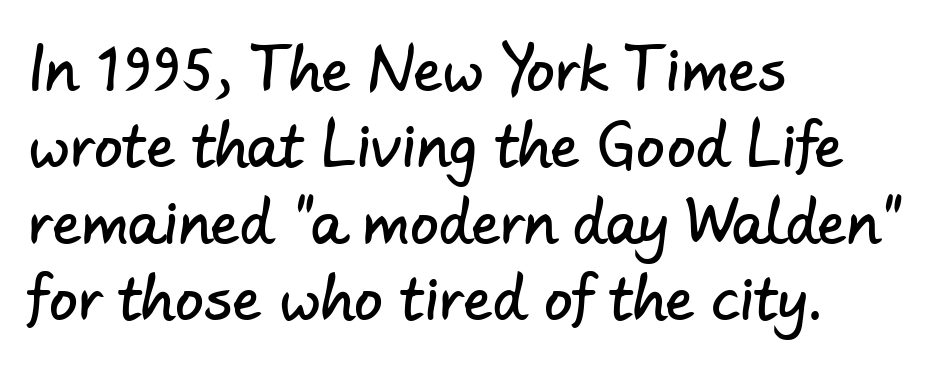
This rendering leaves character spacing at its baseline value. The zone under the glyphs is completely vacant. Teacher's note: observe the even left margin — that is flush-left alignment. The rendering uses natural spacing where letterforms have individual widths.
